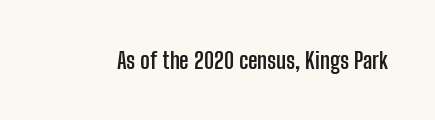
Q: Is the text bold? A: Yes.
Q: Is the text italic (slanted)? A: No, it is upright.
Q: Is the text underlined? A: No.
Q: Is the spacing between letters normal or unusually wide? A: Normal.
